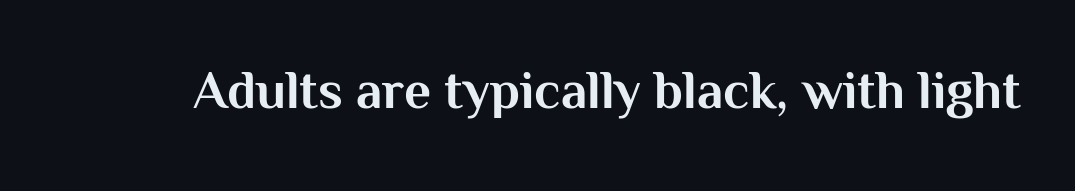
The image shows 53 px bold sans-serif type, upright; set normal letter spacing, not underlined; medium stroke contrast and a medium x-height.
